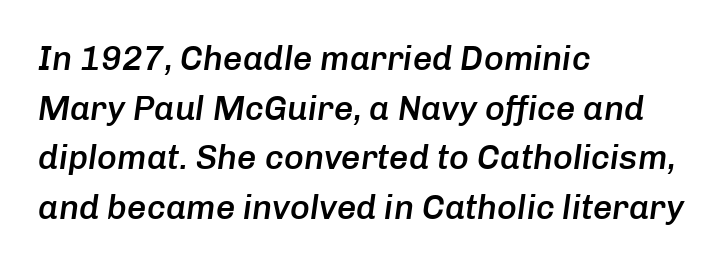
Plain, unruled lines of type. What weight is shown? A semibold, between regular and bold. The passage shown has conventional tracking throughout. In CSS terms this would be text-align: left.
